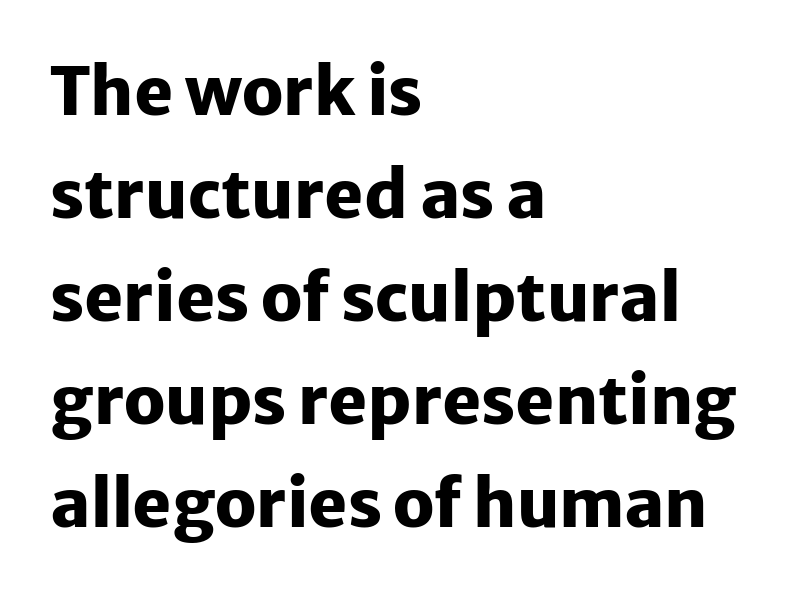
Q: Is the text bold? A: Yes.
Q: Is the text italic (slanted)? A: No, it is upright.
Q: Is the typeface a serif or a sans-serif typeface? A: Sans-serif.
Q: Is the text underlined? A: No.
Q: How is the paragraph aligned? A: Left-aligned.
Q: Is the spacing between letters normal or unusually wide? A: Normal.
Q: Is the spacing between lines tight, normal or loose? A: Normal.
Q: Width (condensed, normal, or wide)? A: Normal.
Q: Stroke contrast? A: Low.
Q: x-height? A: Medium.
Q: Monospaced? A: No.
